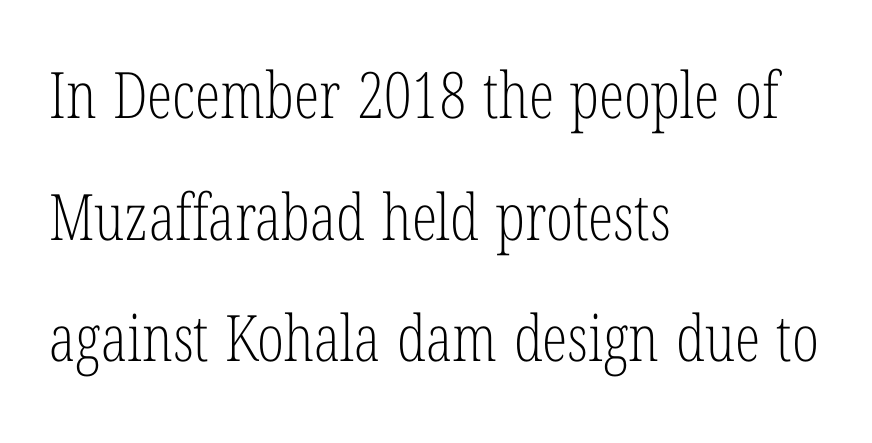
Q: Is the text bold? A: No.
Q: Is the text italic (slanted)? A: No, it is upright.
Q: Is the typeface a serif or a sans-serif typeface? A: Serif.
Q: Is the text underlined? A: No.
Q: How is the paragraph aligned? A: Left-aligned.
Q: Is the spacing between letters normal or unusually wide? A: Normal.
Q: Is the spacing between lines tight, normal or loose? A: Loose.
Q: Width (condensed, normal, or wide)? A: Condensed.
Q: Stroke contrast? A: Low.
Q: x-height? A: Medium.
Q: Monospaced? A: No.
